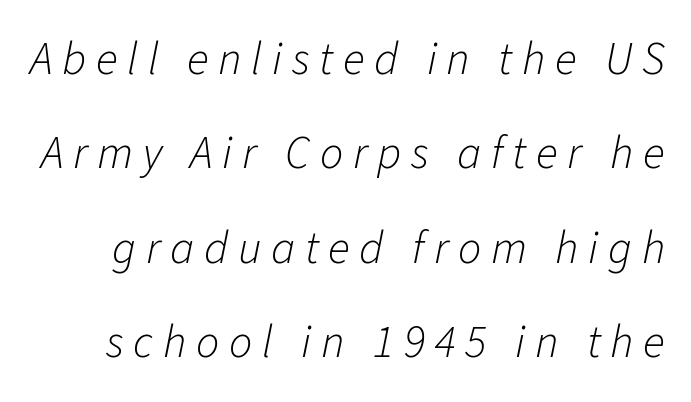
{"italic": "yes", "lean": "right", "slant_degrees": 11, "bold": "no", "weight": "light", "width": "normal", "stroke_contrast": "low", "x_height": "medium", "monospaced": "no", "underline": "no", "line_spacing": "loose", "line_spacing_ratio": 2.05, "letter_spacing": "wide", "letter_spacing_em": 0.21, "glyph_px": 46}
